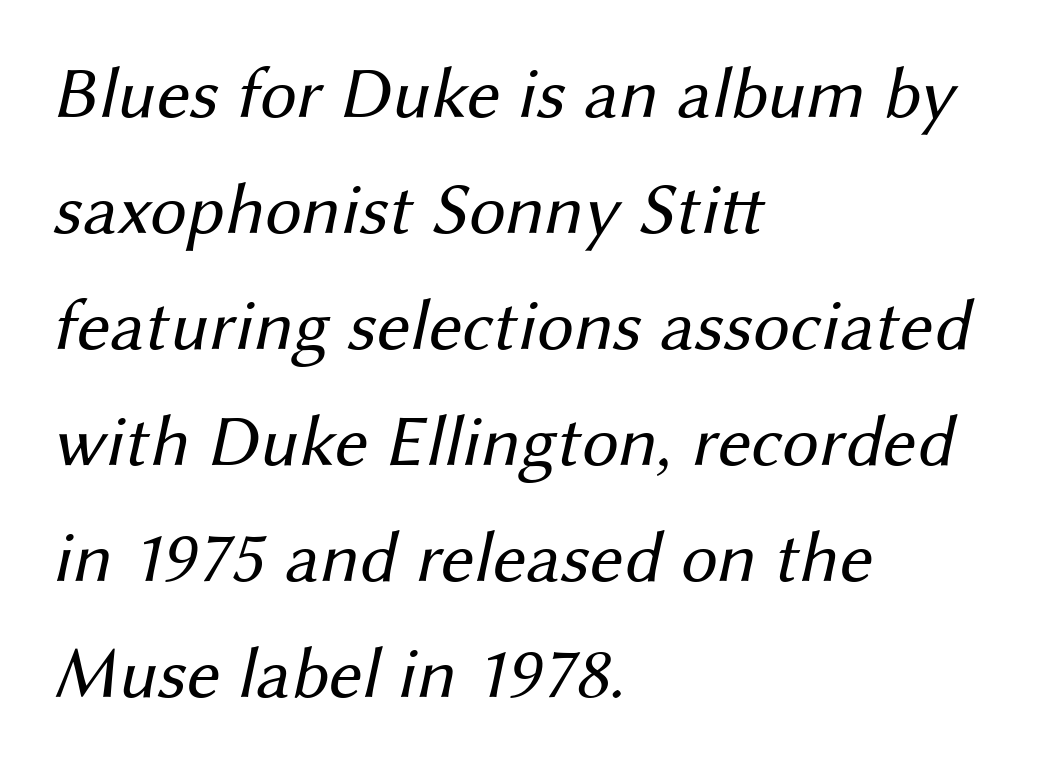
Q: Is the text bold? A: No.
Q: Is the typeface a serif or a sans-serif typeface? A: Sans-serif.
Q: Is the text underlined? A: No.
Q: How is the paragraph aligned? A: Left-aligned.
Q: Is the spacing between letters normal or unusually wide? A: Normal.
Q: Is the spacing between lines tight, normal or loose? A: Normal.
Q: Width (condensed, normal, or wide)? A: Normal.
Q: Stroke contrast? A: Medium.
Q: x-height? A: Medium.
Q: Monospaced? A: No.
